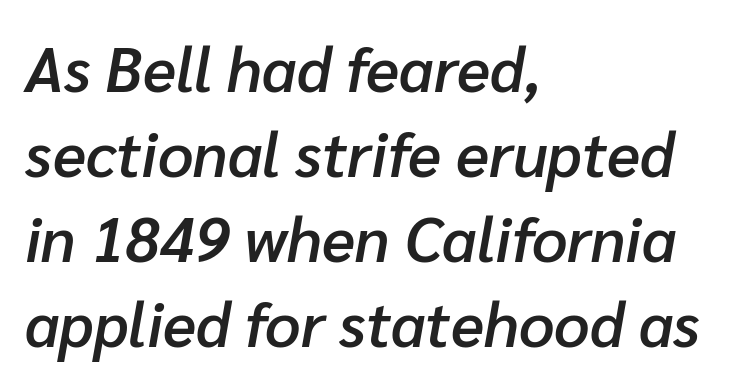
{"italic": "yes", "lean": "right", "slant_degrees": 10, "bold": "semi", "weight": "semibold", "width": "normal", "stroke_contrast": "low", "x_height": "medium", "monospaced": "no", "underline": "no", "align": "left", "line_spacing": "normal", "line_spacing_ratio": 1.37, "letter_spacing": "normal", "letter_spacing_em": 0.0, "glyph_px": 62}
